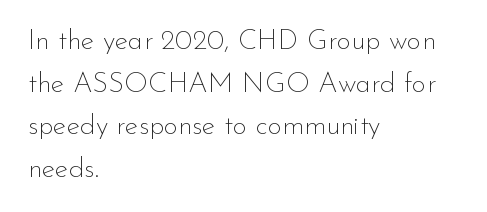
{"serif": "no", "italic": "no", "bold": "no", "weight": "thin", "width": "normal", "stroke_contrast": "low", "x_height": "small", "monospaced": "no", "underline": "no", "align": "left", "line_spacing": "normal", "line_spacing_ratio": 1.52, "letter_spacing": "normal", "letter_spacing_em": 0.0, "glyph_px": 28}
